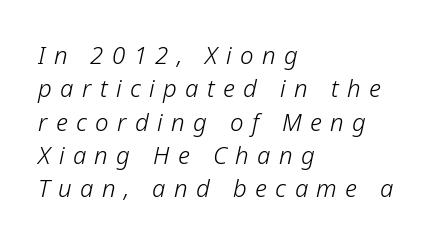
Underline: absent. Reading down the column, the eye jumps a familiar distance to each next line. Weight: not bold — regular or lighter. Every character sits at an angle, as italics do. The paragraph has a hard left edge and a soft right edge.
